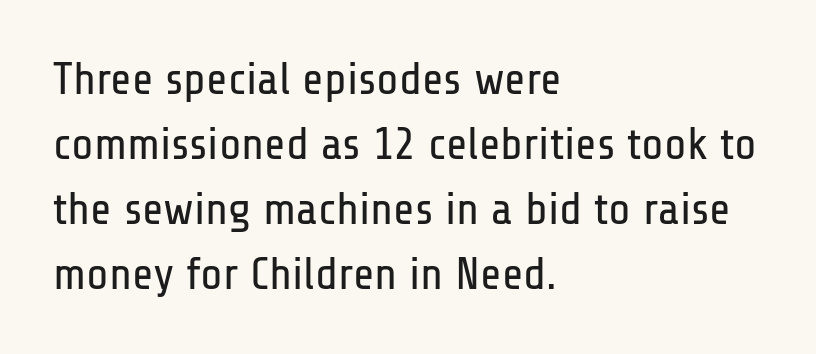
Beneath every word, the page is bare. Successive baselines arrive at the customary interval. Nope, no serifs anywhere on these letters. It's the straight-up-and-down kind of type.
